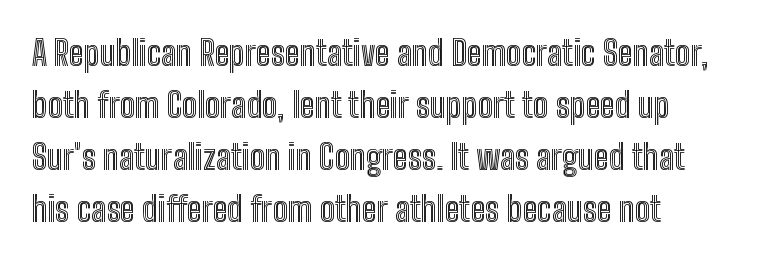
The image shows 34 px condensed type, upright; set normal line spacing (1.53x), normal letter spacing, not underlined; a medium x-height.
